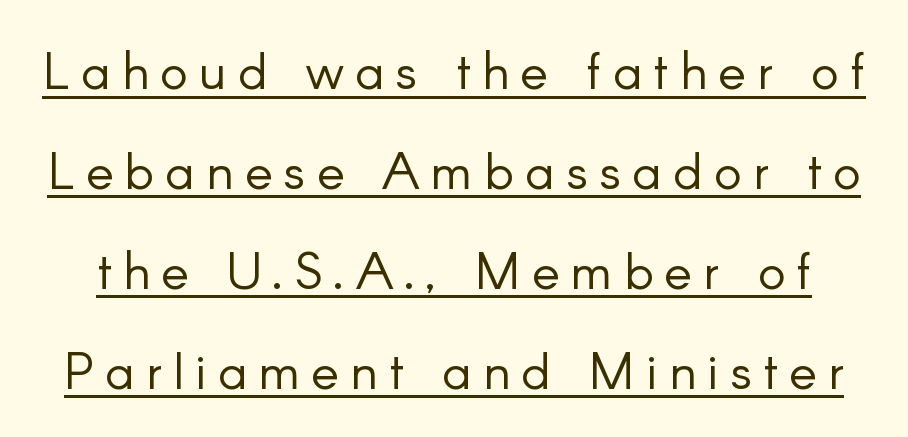
{"serif": "no", "italic": "no", "bold": "no", "weight": "light", "width": "normal", "stroke_contrast": "low", "x_height": "small", "monospaced": "no", "underline": "yes", "line_spacing": "loose", "line_spacing_ratio": 1.92, "letter_spacing": "wide", "letter_spacing_em": 0.22, "glyph_px": 52}
